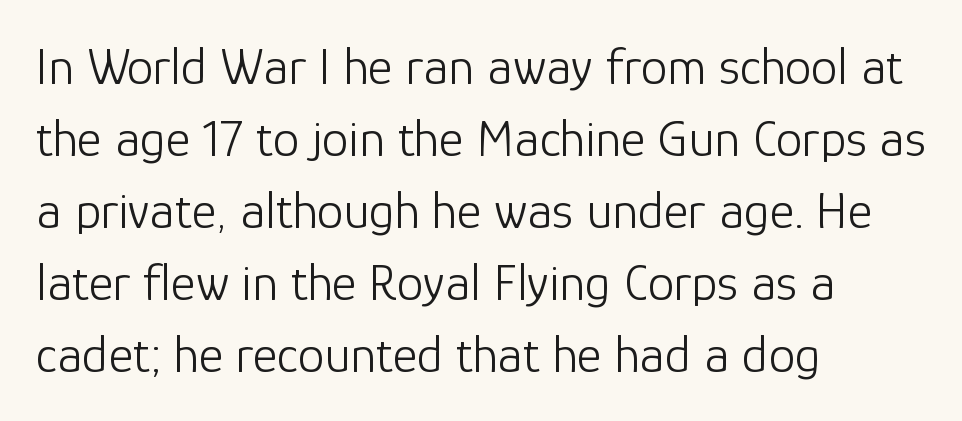
Q: Is the text bold? A: No.
Q: Is the text italic (slanted)? A: No, it is upright.
Q: Is the typeface a serif or a sans-serif typeface? A: Sans-serif.
Q: Is the text underlined? A: No.
Q: How is the paragraph aligned? A: Left-aligned.
Q: Is the spacing between letters normal or unusually wide? A: Normal.
Q: Is the spacing between lines tight, normal or loose? A: Normal.
Q: Width (condensed, normal, or wide)? A: Normal.
Q: Stroke contrast? A: Low.
Q: x-height? A: Medium.
Q: Monospaced? A: No.
